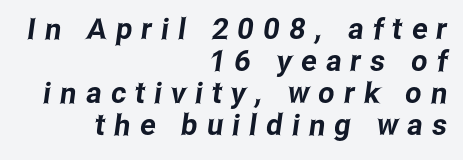
Q: Is the typeface a serif or a sans-serif typeface? A: Sans-serif.
Q: Is the text underlined? A: No.
Q: How is the paragraph aligned? A: Right-aligned.
Q: Is the spacing between letters normal or unusually wide? A: Unusually wide.
Q: Is the spacing between lines tight, normal or loose? A: Tight.
Q: Width (condensed, normal, or wide)? A: Condensed.
Q: Stroke contrast? A: Low.
Q: x-height? A: Medium.
Q: Monospaced? A: No.
